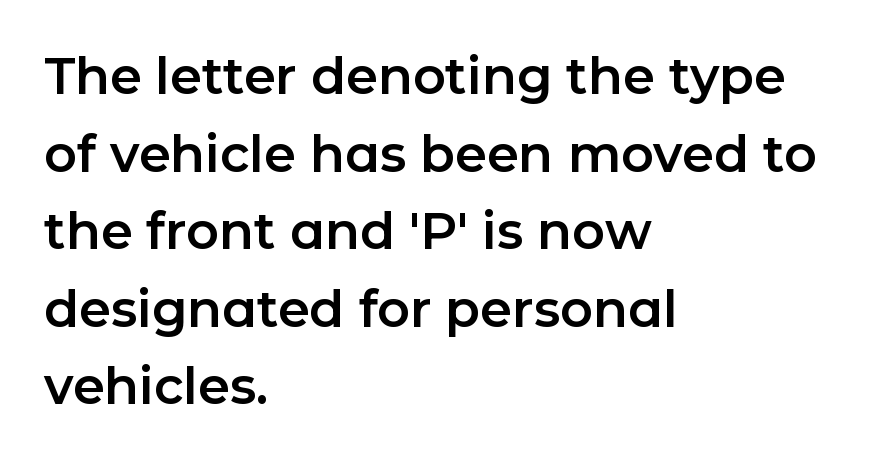
Standard letterfit; no display-style spreading of the glyphs. This sample is left-justified, so line endings fall wherever the words run out. Underline: absent. Is this a fixed-width face? No — the glyphs have proportional, varying widths.
